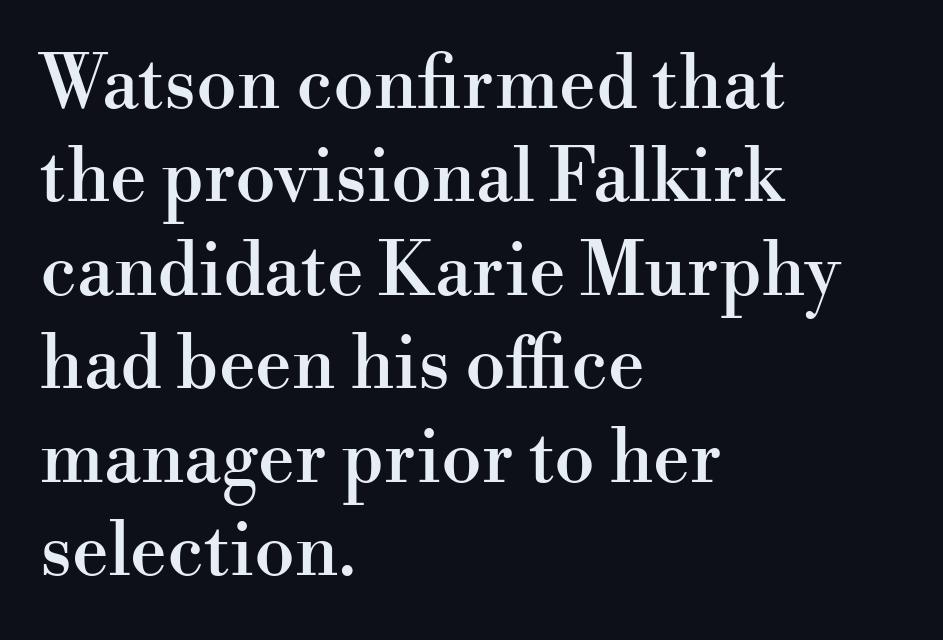
The image shows 73 px serif type, upright; set left-aligned, normal line spacing (1.28x), normal letter spacing, not underlined; high stroke contrast and a small x-height.
